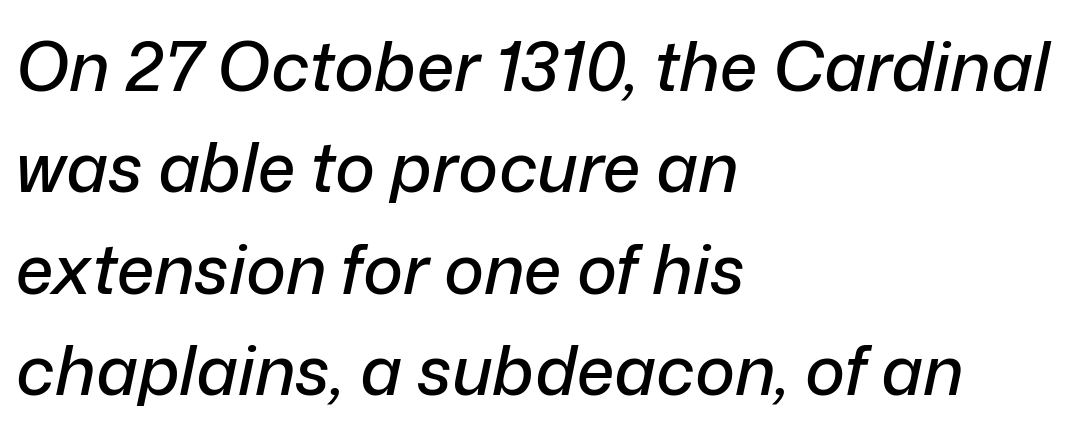
One-word summary of the alignment: left. Here the designer chose a conventional face with non-uniform glyph widths. The space directly below the letters is spotless. Designer's note — italics engaged.
